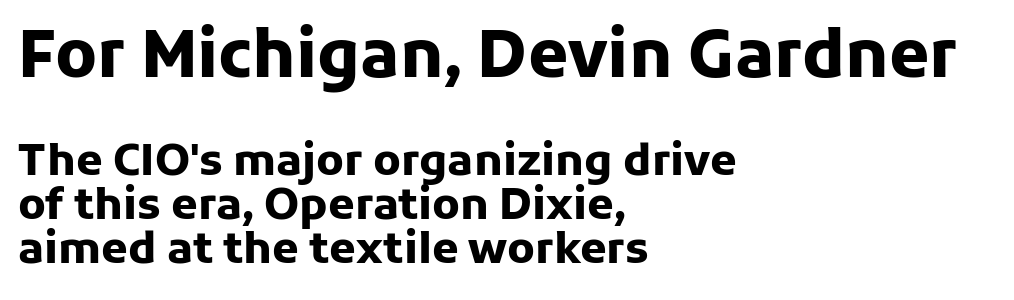
The image shows 65 px heavy sans-serif type, upright; set left-aligned, tight line spacing (1.02x), normal letter spacing, not underlined; the first (top) block is 1.51x larger; low stroke contrast and a medium x-height.
